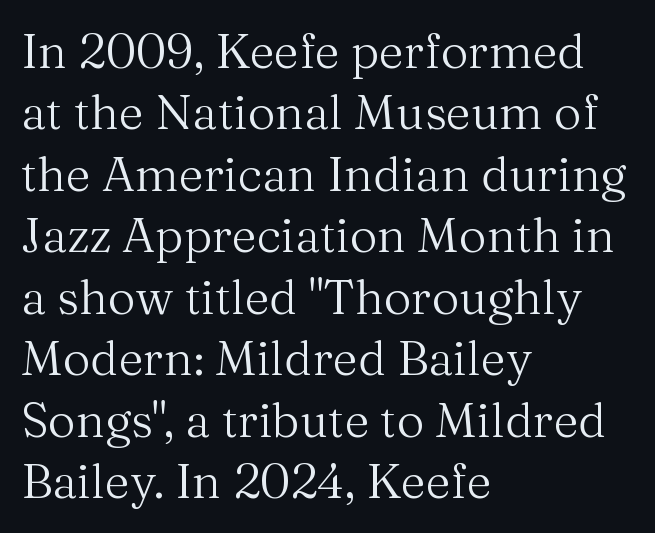
If you drew a ruler down the left edge, every line would touch it. A typesetter would call this zero additional tracking. Regular leading. The face used here is seriffed, in the tradition of book romans.
